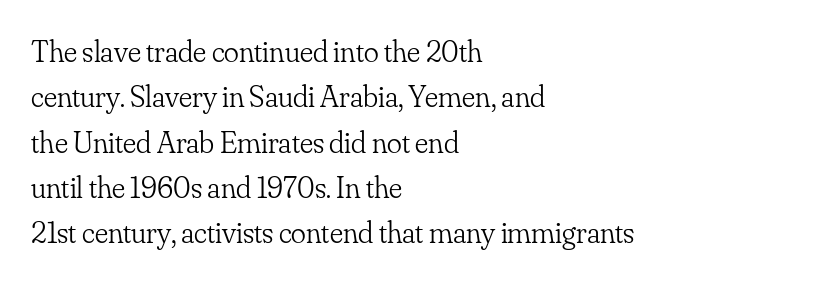
{"serif": "yes", "italic": "no", "bold": "no", "weight": "light", "width": "normal", "stroke_contrast": "low", "x_height": "small", "monospaced": "no", "underline": "no", "align": "left", "line_spacing": "normal", "line_spacing_ratio": 1.46, "letter_spacing": "normal", "letter_spacing_em": 0.0, "glyph_px": 31}
